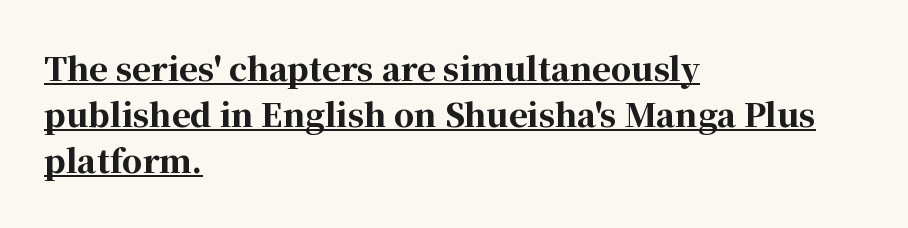
Unlike italic type, these characters show no tilt at all. Compared with an ordinary text face, these strokes are far heavier — a full bold. I'd call this a serif setting — the letters wear small feet. These lines stack with their left ends in a neat column.
